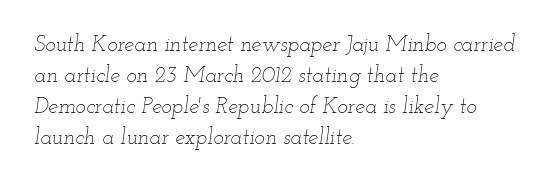
The image shows 22 px text type, italic (leaning right); set left-aligned, normal line spacing (1.41x), normal letter spacing, not underlined.
